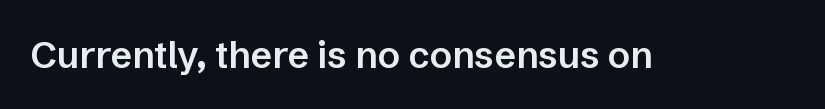
Default kerning and tracking; the words read as compact shapes. Every stem runs plumb, perpendicular to the baseline. Letterform terminals end flat and unadorned throughout the passage. The face used here is proportionally spaced, like ordinary book or web type. The strip under each line holds only bare page. Summary of weight: moderately heavy, a semibold.
